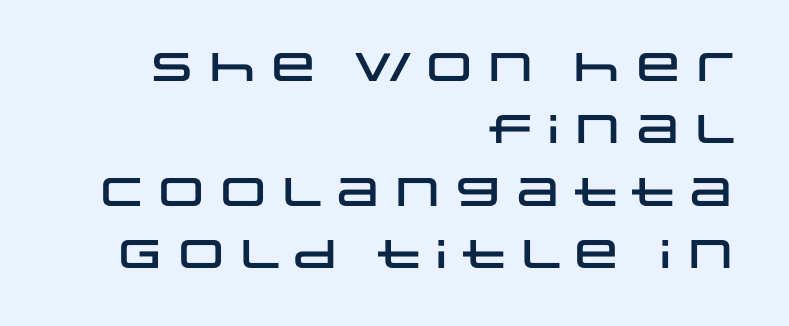
Q: Is the text italic (slanted)? A: No, it is upright.
Q: Is the typeface a serif or a sans-serif typeface? A: Sans-serif.
Q: Is the text underlined? A: No.
Q: How is the paragraph aligned? A: Right-aligned.
Q: Is the spacing between letters normal or unusually wide? A: Normal.
Q: Is the spacing between lines tight, normal or loose? A: Normal.
Q: Width (condensed, normal, or wide)? A: Wide.
Q: Stroke contrast? A: Low.
Q: x-height? A: Large.
Q: Monospaced? A: No.
